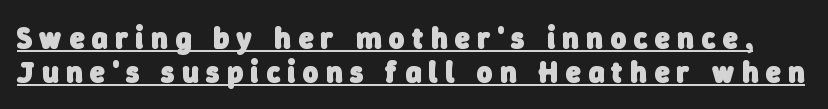
You could not count columns in this text — the font is proportionally spaced. Every letter is thick-stroked: bold, no question. No feet cap the strokes, marking this as sans-serif type. You can see a thin bar hugging the bottom of the glyphs. Very little white space separates one row of letters from the next.
